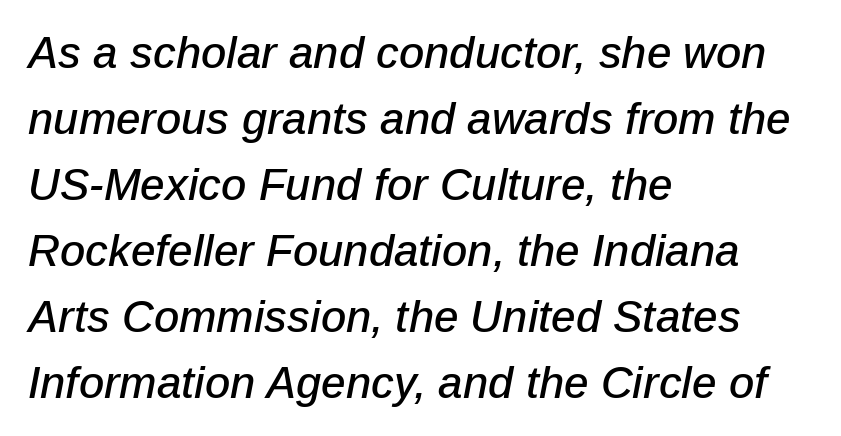
The image shows 44 px text type, italic (leaning right); set left-aligned, normal line spacing (1.5x), normal letter spacing, not underlined; low stroke contrast and a medium x-height.
